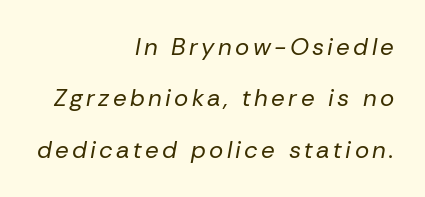
Q: Is the text bold? A: No.
Q: Is the text italic (slanted)? A: Yes, it leans right by about 10 degrees.
Q: Is the text underlined? A: No.
Q: How is the paragraph aligned? A: Right-aligned.
Q: Is the spacing between lines tight, normal or loose? A: Loose.
